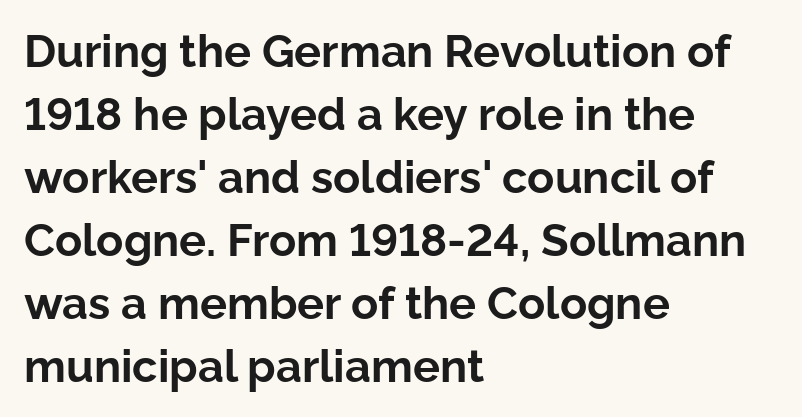
{"serif": "no", "italic": "no", "bold": "yes", "weight": "bold", "width": "normal", "stroke_contrast": "low", "x_height": "medium", "monospaced": "no", "underline": "no", "align": "left", "line_spacing": "normal", "line_spacing_ratio": 1.4, "letter_spacing": "normal", "letter_spacing_em": 0.0, "glyph_px": 45}
